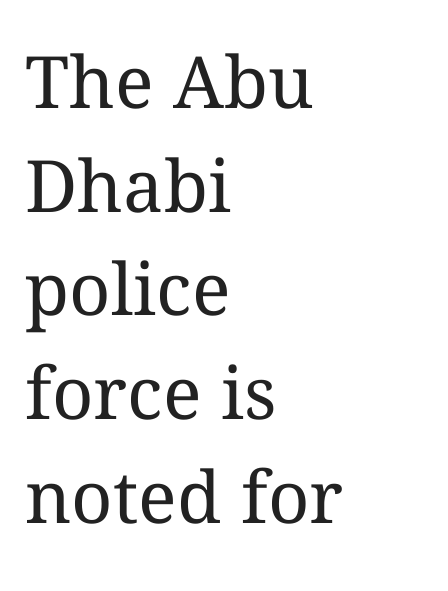
The image shows 72 px regular-weight type, upright; set left-aligned, normal line spacing (1.44x), normal letter spacing, not underlined; medium stroke contrast and a medium x-height.
